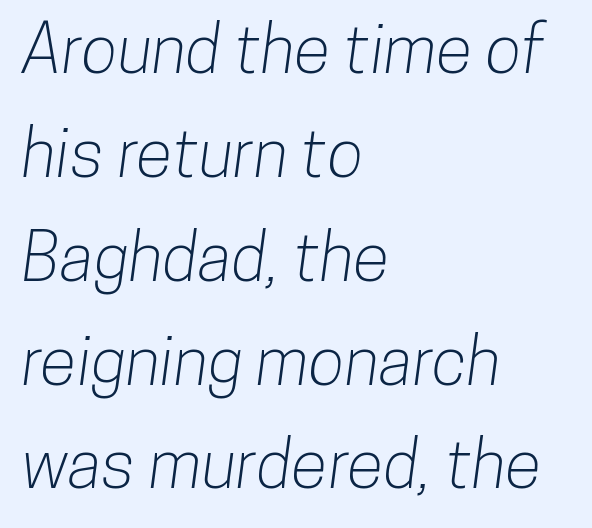
The image shows 67 px condensed sans-serif type; set left-aligned, normal line spacing (1.55x), normal letter spacing, not underlined; low stroke contrast and a medium x-height.
